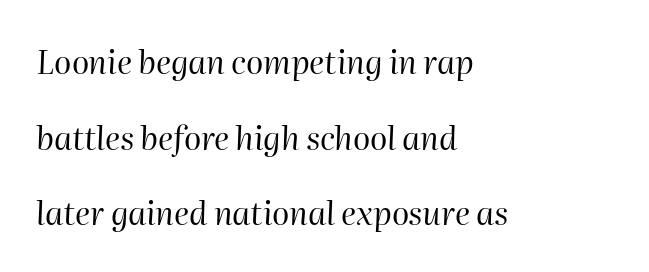
Check under the words: just untouched page. The space between consecutive lines is lavish. Layout note: lines flush left. Stem width sits at or under what a default text font uses. Default kerning and tracking; the words read as compact shapes.
